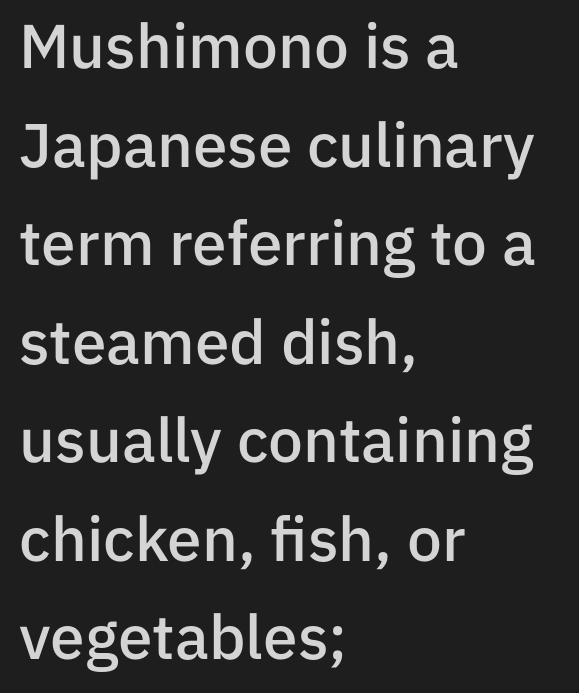
Q: Is the text bold? A: Semi-bold.
Q: Is the text italic (slanted)? A: No, it is upright.
Q: Is the typeface a serif or a sans-serif typeface? A: Sans-serif.
Q: Is the text underlined? A: No.
Q: How is the paragraph aligned? A: Left-aligned.
Q: Is the spacing between letters normal or unusually wide? A: Normal.
Q: Is the spacing between lines tight, normal or loose? A: Normal.
Q: Width (condensed, normal, or wide)? A: Normal.
Q: Stroke contrast? A: Low.
Q: x-height? A: Medium.
Q: Monospaced? A: No.
